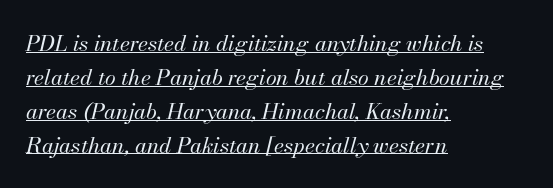
{"italic": "yes", "lean": "right", "slant_degrees": 13, "bold": "no", "underline": "yes", "align": "left", "line_spacing": "normal", "line_spacing_ratio": 1.54, "letter_spacing": "normal", "letter_spacing_em": 0.0, "glyph_px": 22}
